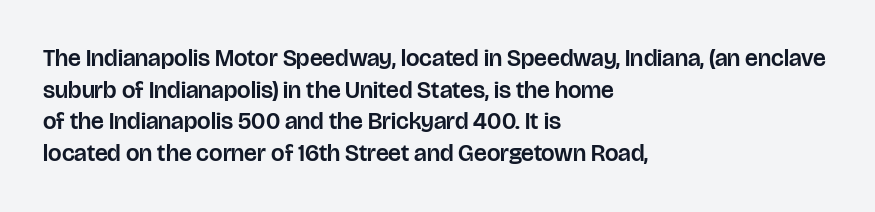
The image shows 24 px text type, upright; set left-aligned, normal line spacing (1.32x), normal letter spacing, not underlined.
